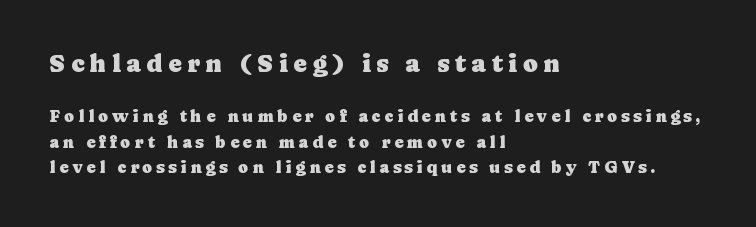
{"italic": "no", "underline": "no", "align": "left", "line_spacing": "normal", "line_spacing_ratio": 1.5, "letter_spacing": "wide", "letter_spacing_em": 0.22, "larger_block": "first", "size_ratio": 1.47, "glyph_px": 25}
